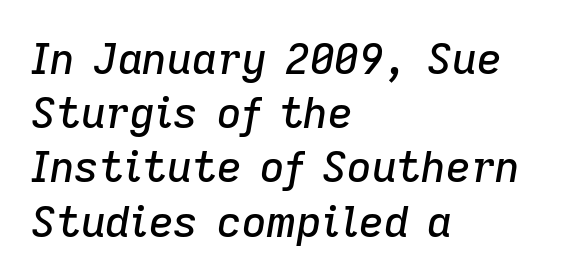
Q: Is the text italic (slanted)? A: Yes, it leans right by about 9 degrees.
Q: Is the text underlined? A: No.
Q: How is the paragraph aligned? A: Left-aligned.
Q: Is the spacing between letters normal or unusually wide? A: Normal.
Q: Is the spacing between lines tight, normal or loose? A: Normal.
Q: Width (condensed, normal, or wide)? A: Normal.
Q: Stroke contrast? A: Low.
Q: x-height? A: Medium.
Q: Monospaced? A: No.
